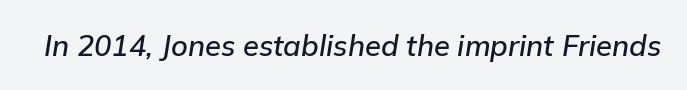
{"italic": "yes", "lean": "right", "slant_degrees": 9, "width": "normal", "stroke_contrast": "low", "x_height": "medium", "monospaced": "no", "underline": "no", "letter_spacing": "normal", "letter_spacing_em": 0.0, "glyph_px": 29}
